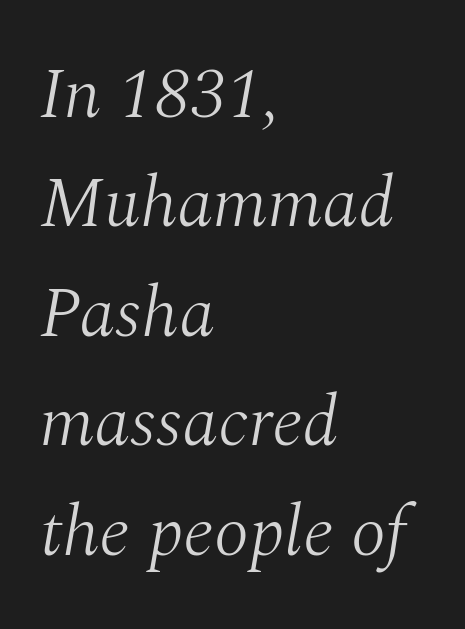
{"serif": "yes", "italic": "yes", "lean": "right", "slant_degrees": 10, "bold": "no", "weight": "light", "width": "normal", "stroke_contrast": "medium", "x_height": "medium", "monospaced": "no", "underline": "no", "align": "left", "line_spacing": "normal", "line_spacing_ratio": 1.52, "letter_spacing": "normal", "letter_spacing_em": 0.0, "glyph_px": 72}
